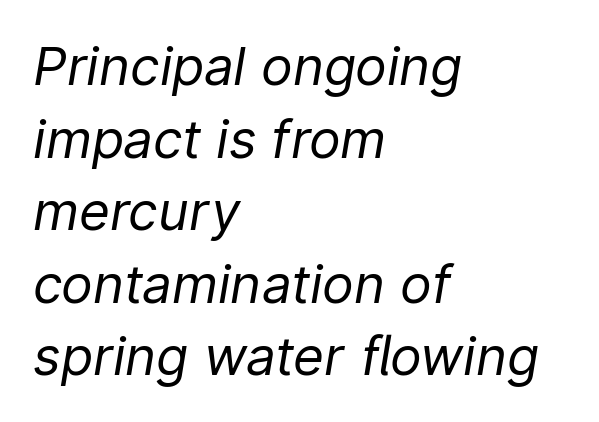
Compared with ordinary roman type, these characters are visibly tilted. Varying glyph widths throughout — classic text-font behaviour. Counters stay open thanks to moderate or lighter strokes. Default kerning and tracking; the words read as compact shapes.
